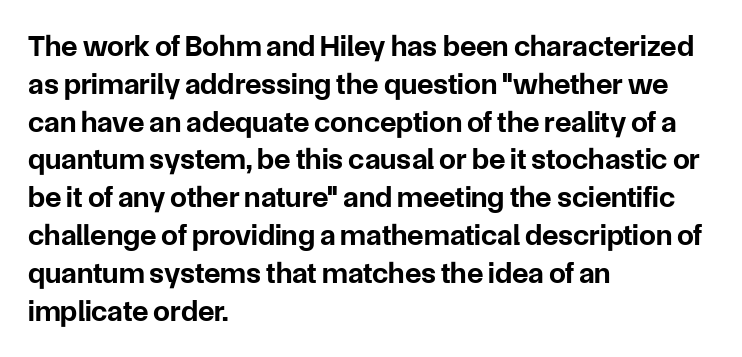
{"serif": "no", "italic": "no", "bold": "yes", "weight": "bold", "width": "normal", "stroke_contrast": "low", "x_height": "medium", "monospaced": "no", "underline": "no", "align": "left", "line_spacing": "normal", "line_spacing_ratio": 1.26, "letter_spacing": "normal", "letter_spacing_em": 0.0, "glyph_px": 30}
